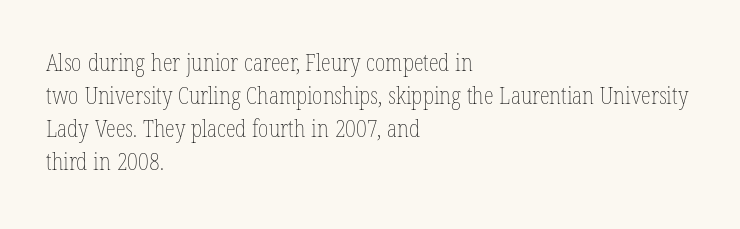
The image shows 23 px text type, upright; set left-aligned, normal line spacing (1.44x), normal letter spacing, not underlined.
